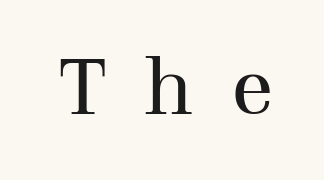
Underlining? Definitely not there. Proportional: the letters do not fall into vertical columns. No letter is thick-stroked: the sample isn't bold. In terms of letterform style, serifs are clearly present. Substantial extra tracking has been applied to these lines. This is the regular roman posture of the typeface.
